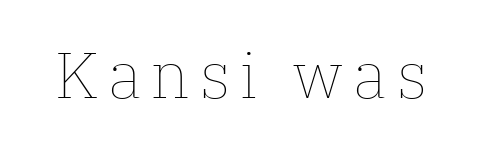
{"italic": "no", "bold": "no", "weight": "thin", "width": "normal", "stroke_contrast": "low", "x_height": "medium", "monospaced": "no", "underline": "no", "glyph_px": 65}
